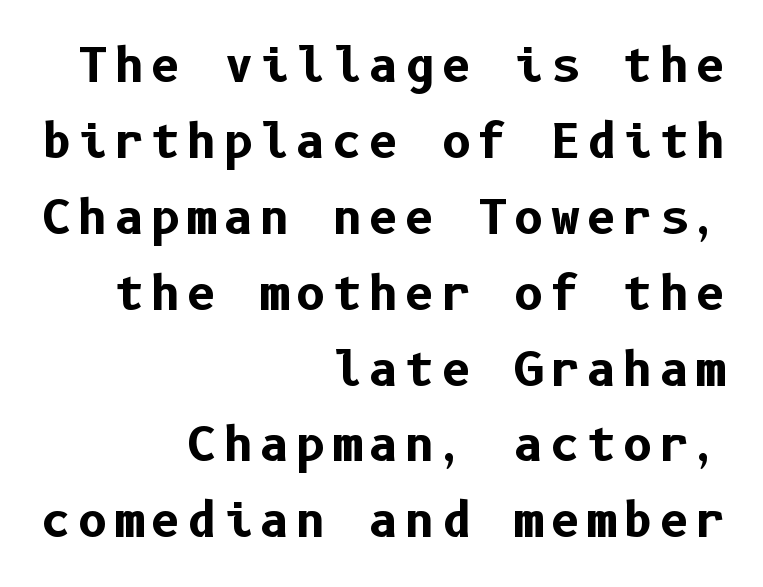
{"serif": "no", "italic": "no", "bold": "yes", "weight": "bold", "width": "normal", "stroke_contrast": "low", "x_height": "medium", "underline": "no", "align": "right", "line_spacing": "normal", "line_spacing_ratio": 1.65, "glyph_px": 46}
